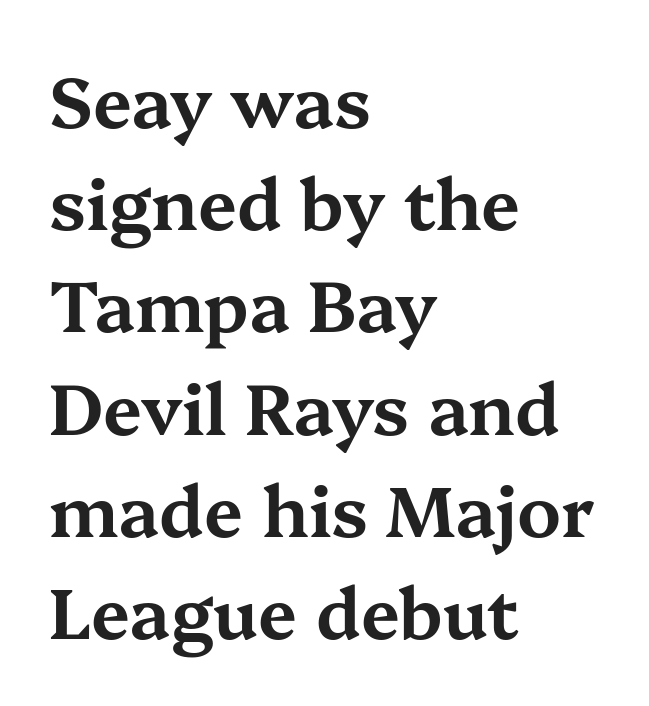
The font family rendered here belongs to the serif group. The ragged edge is on the right, which tells us the setting is flush left. The letters advance in unequal steps, a hallmark of proportional type. This is the regular roman posture of the typeface. The passage shown is not underscored anywhere.
